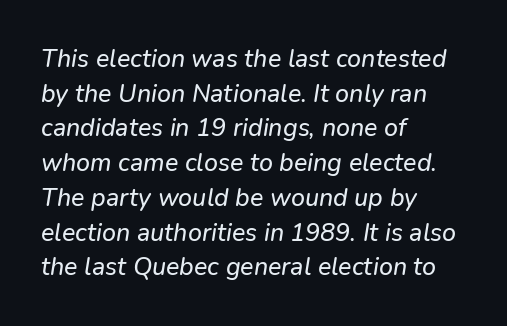
Q: Is the text italic (slanted)? A: Yes, it leans right by about 9 degrees.
Q: Is the text underlined? A: No.
Q: How is the paragraph aligned? A: Left-aligned.
Q: Is the spacing between letters normal or unusually wide? A: Normal.
Q: Is the spacing between lines tight, normal or loose? A: Normal.
